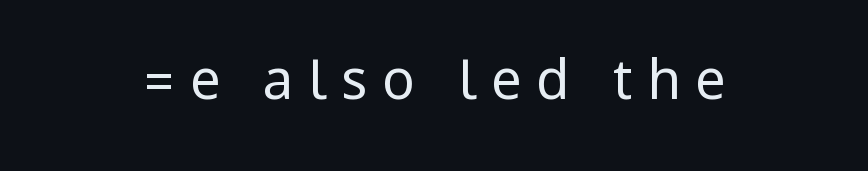
{"serif": "no", "italic": "no", "bold": "no", "weight": "regular", "width": "condensed", "stroke_contrast": "low", "underline": "no", "letter_spacing": "wide", "letter_spacing_em": 0.27, "glyph_px": 54}
